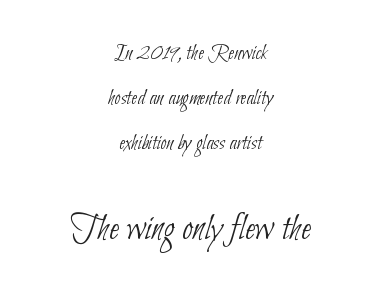
{"serif": "no", "bold": "no", "weight": "thin", "width": "condensed", "stroke_contrast": "low", "x_height": "small", "monospaced": "no", "underline": "no", "align": "center", "line_spacing": "loose", "line_spacing_ratio": 2.05, "letter_spacing": "normal", "letter_spacing_em": 0.0, "larger_block": "second", "size_ratio": 1.73, "glyph_px": 38}
